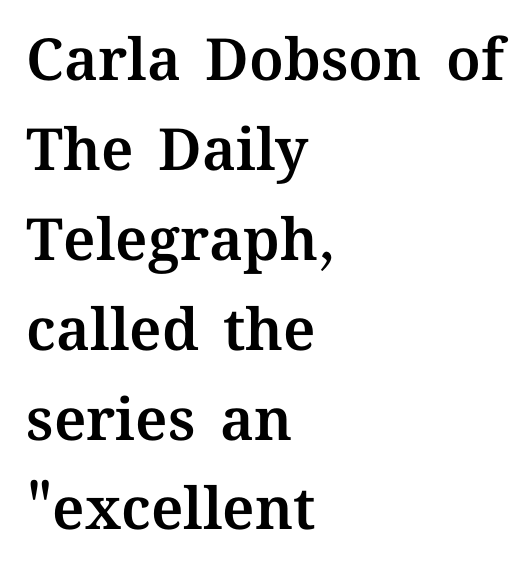
Horizontally, the lines are justified to the leading edge only. The letters advance in unequal steps, a hallmark of proportional type. Does the leading feel generous? No, just average. In terms of letterspacing, this is plain default setting. A typesetter would mark this as roman, not italic. Only glyphs here, with clear space below each row.
